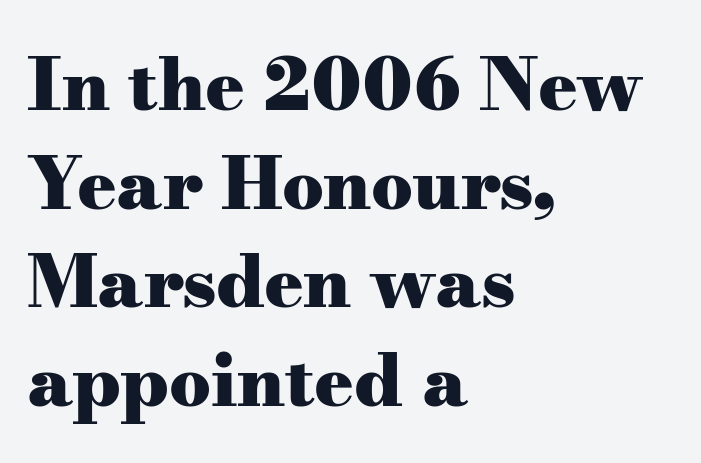
Q: Is the text bold? A: Yes.
Q: Is the text italic (slanted)? A: No, it is upright.
Q: Is the typeface a serif or a sans-serif typeface? A: Serif.
Q: Is the text underlined? A: No.
Q: How is the paragraph aligned? A: Left-aligned.
Q: Is the spacing between letters normal or unusually wide? A: Normal.
Q: Is the spacing between lines tight, normal or loose? A: Normal.
Q: Width (condensed, normal, or wide)? A: Wide.
Q: Stroke contrast? A: Medium.
Q: x-height? A: Small.
Q: Monospaced? A: No.
